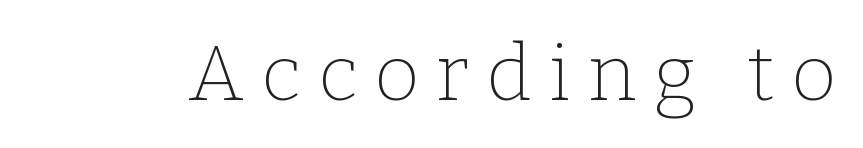
Q: Is the text bold? A: No.
Q: Is the text italic (slanted)? A: No, it is upright.
Q: Is the typeface a serif or a sans-serif typeface? A: Serif.
Q: Is the text underlined? A: No.
Q: Is the spacing between letters normal or unusually wide? A: Unusually wide.
Q: Width (condensed, normal, or wide)? A: Normal.
Q: Stroke contrast? A: Low.
Q: x-height? A: Medium.
Q: Monospaced? A: No.
